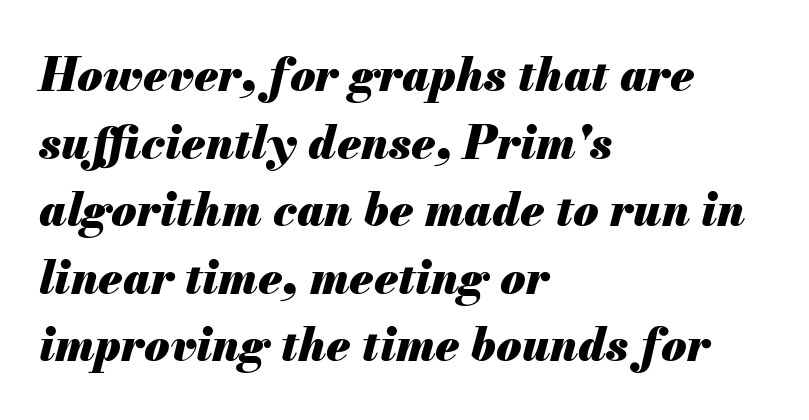
{"italic": "yes", "lean": "right", "slant_degrees": 13, "bold": "yes", "weight": "heavy", "width": "normal", "stroke_contrast": "medium", "x_height": "small", "monospaced": "no", "underline": "no", "align": "left", "line_spacing": "normal", "line_spacing_ratio": 1.47, "letter_spacing": "normal", "letter_spacing_em": 0.0, "glyph_px": 46}
